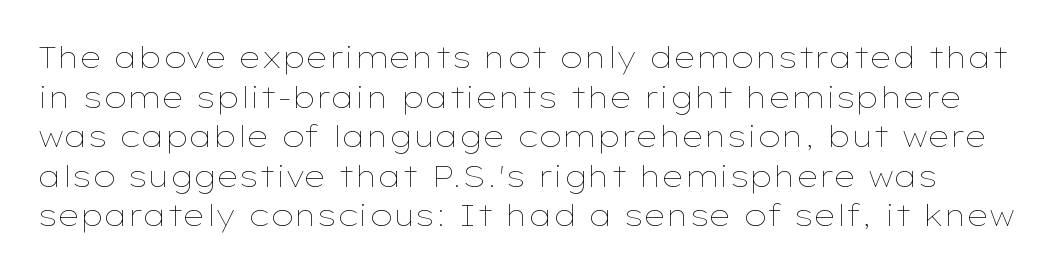
{"italic": "no", "bold": "no", "weight": "thin", "width": "wide", "stroke_contrast": "low", "x_height": "medium", "monospaced": "no", "underline": "no", "line_spacing": "normal", "line_spacing_ratio": 1.32, "letter_spacing": "normal", "letter_spacing_em": 0.0, "glyph_px": 30}
